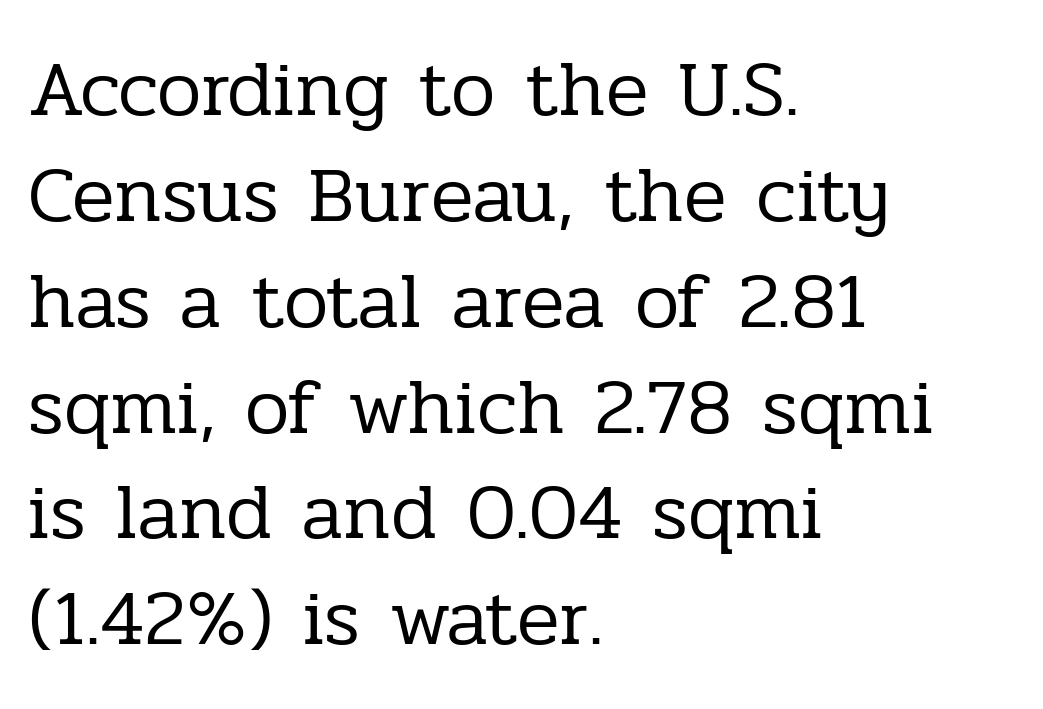
Spacing verdict: proportional, widths tailored to each character. The letterforms sit shoulder to shoulder at normal distance. Notice how the passage keeps a crisp vertical edge on the left only. This rendering employs a face with finishing strokes, i.e., a serif. Vertical spacing — default. Stroke mass is kept to a normal reading level or below.
